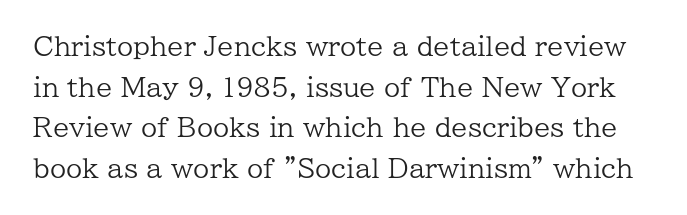
{"italic": "no", "bold": "no", "underline": "no", "line_spacing": "normal", "line_spacing_ratio": 1.56, "letter_spacing": "normal", "letter_spacing_em": 0.0, "glyph_px": 26}
